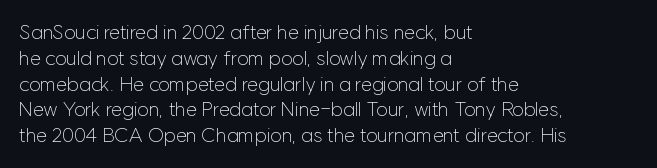
Interline gaps are of average width in this sample. Style check: upright. Tracking here is standard; glyphs follow each other at the usual distance. Stroke mass is kept to a normal reading level or below. Beneath every word, the page is bare. Leftover space on each line is placed entirely after the last word.
